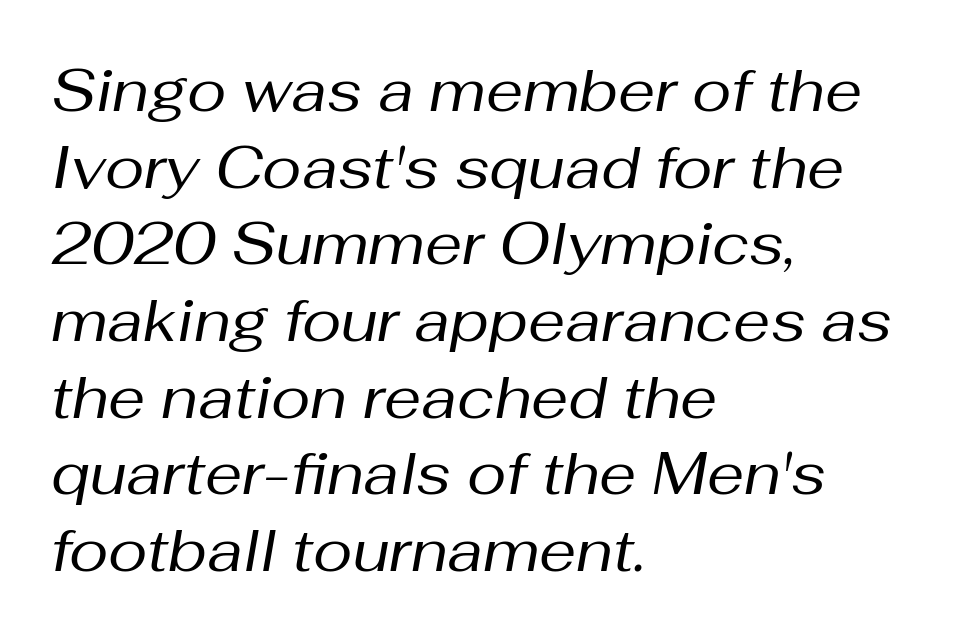
{"italic": "yes", "lean": "right", "slant_degrees": 10, "bold": "no", "weight": "regular", "width": "normal", "stroke_contrast": "medium", "x_height": "medium", "monospaced": "no", "underline": "no", "align": "left", "line_spacing": "normal", "line_spacing_ratio": 1.3, "letter_spacing": "normal", "letter_spacing_em": 0.0, "glyph_px": 59}
